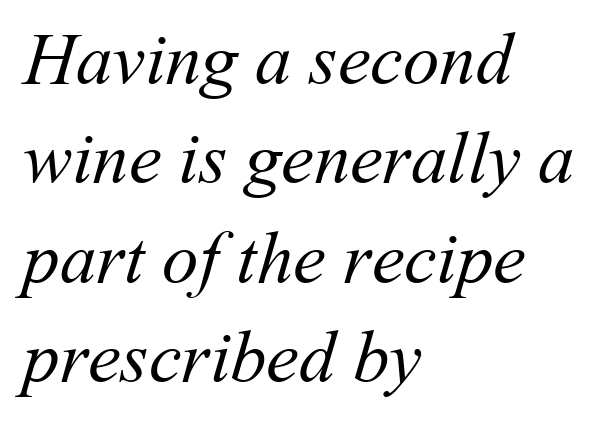
{"bold": "no", "weight": "regular", "width": "normal", "stroke_contrast": "medium", "x_height": "medium", "monospaced": "no", "underline": "no", "align": "left", "line_spacing": "normal", "line_spacing_ratio": 1.36, "letter_spacing": "normal", "letter_spacing_em": 0.0, "glyph_px": 73}
